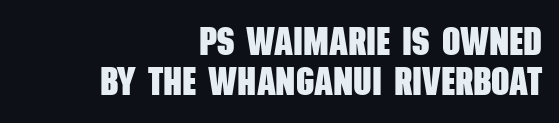
{"serif": "no", "bold": "yes", "weight": "heavy", "width": "condensed", "stroke_contrast": "low", "x_height": "large", "monospaced": "no", "underline": "no", "align": "right", "line_spacing": "tight", "line_spacing_ratio": 1.01, "letter_spacing": "normal", "letter_spacing_em": 0.0, "glyph_px": 40}
